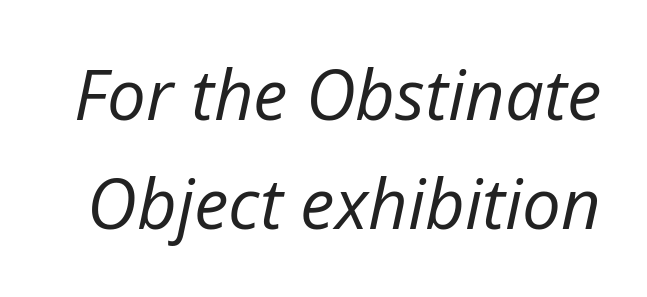
You can tell it's italic because the verticals aren't actually vertical. Note the varied advance widths — an 'i' is clearly narrower than an 'm'. No chunkiness to these letters — they're not bold. Compared with typical body copy, the letter spacing here is the same.
